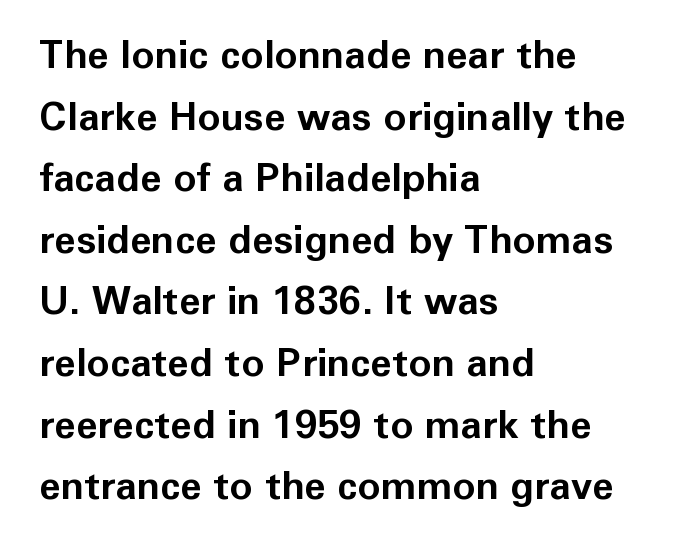
{"serif": "no", "italic": "no", "bold": "yes", "weight": "bold", "width": "normal", "stroke_contrast": "low", "x_height": "medium", "monospaced": "no", "underline": "no", "align": "left", "line_spacing": "normal", "line_spacing_ratio": 1.58, "letter_spacing": "normal", "letter_spacing_em": 0.0, "glyph_px": 39}
